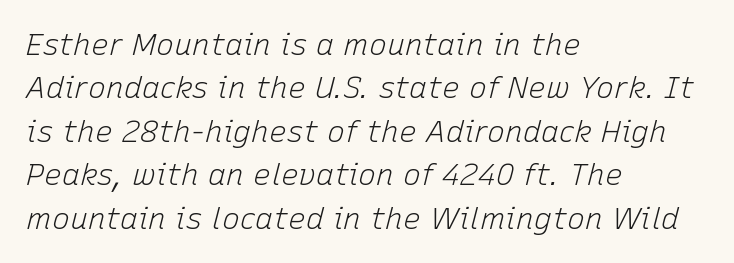
Q: Is the text bold? A: No.
Q: Is the text italic (slanted)? A: Yes, it leans right by about 15 degrees.
Q: Is the text underlined? A: No.
Q: How is the paragraph aligned? A: Left-aligned.
Q: Is the spacing between letters normal or unusually wide? A: Normal.
Q: Is the spacing between lines tight, normal or loose? A: Normal.
Q: Width (condensed, normal, or wide)? A: Normal.
Q: Stroke contrast? A: Low.
Q: x-height? A: Medium.
Q: Monospaced? A: No.
